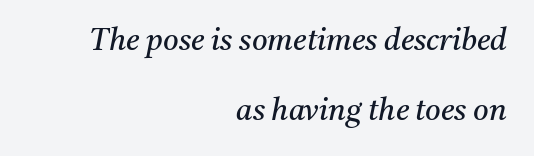
The image shows 30 px regular-weight serif type, italic (leaning right); set right-aligned, loose line spacing (2.35x), normal letter spacing, not underlined; medium stroke contrast and a medium x-height.
